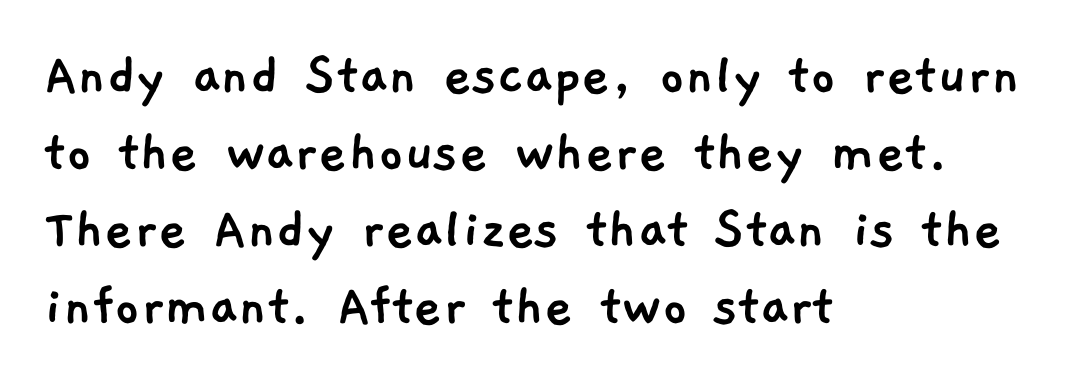
A typesetter would call this proportional, since set widths differ per character. The designer went with a sans here, leaving each stem footless. Inter-character spacing is left at the font's built-in metrics. Letters rest on an invisible, unmarked baseline.
